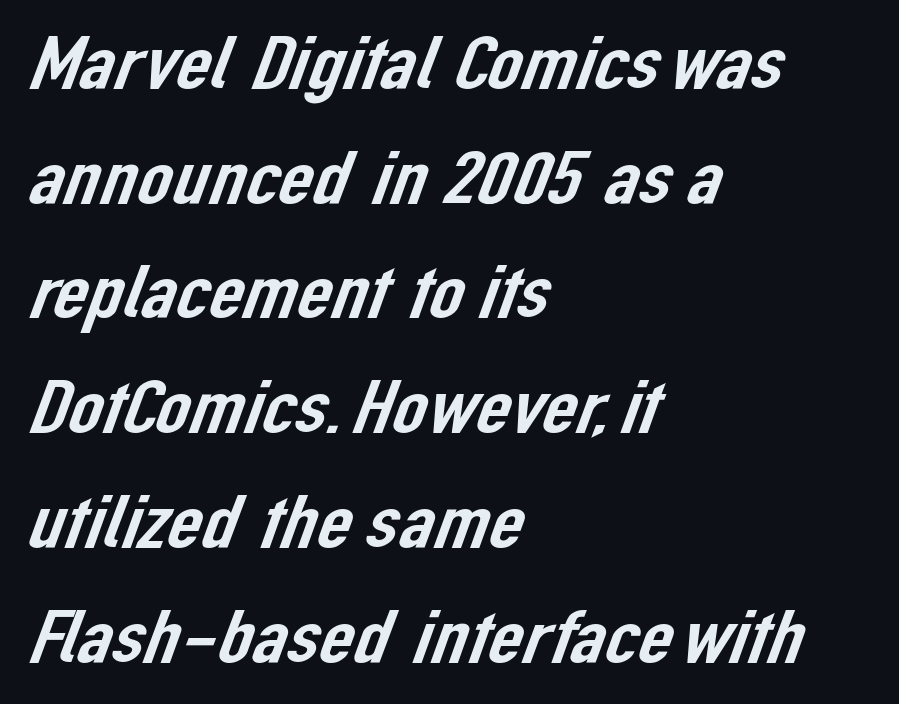
In terms of letterform style, serifs are entirely absent. Check the space under the baseline: it is left empty. One glance says typical: line gaps are just what's usual. Varying glyph widths throughout — classic text-font behaviour. This rendering leaves character spacing at its baseline value. Teacher's note: observe the even left margin — that is flush-left alignment.
